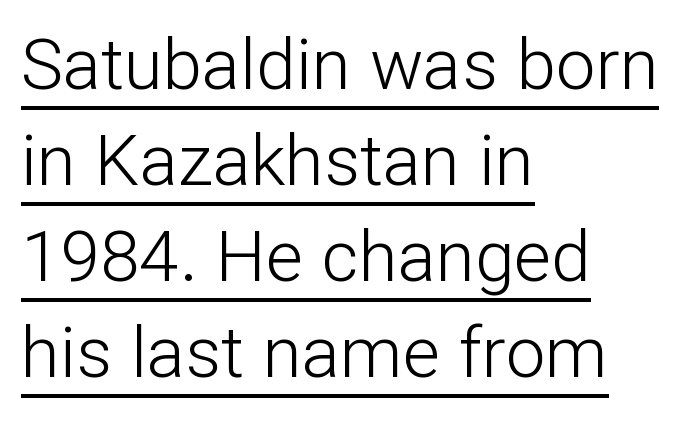
Q: Is the text bold? A: No.
Q: Is the text italic (slanted)? A: No, it is upright.
Q: Is the typeface a serif or a sans-serif typeface? A: Sans-serif.
Q: Is the text underlined? A: Yes.
Q: How is the paragraph aligned? A: Left-aligned.
Q: Is the spacing between letters normal or unusually wide? A: Normal.
Q: Is the spacing between lines tight, normal or loose? A: Normal.
Q: Width (condensed, normal, or wide)? A: Normal.
Q: Stroke contrast? A: Low.
Q: x-height? A: Medium.
Q: Monospaced? A: No.
